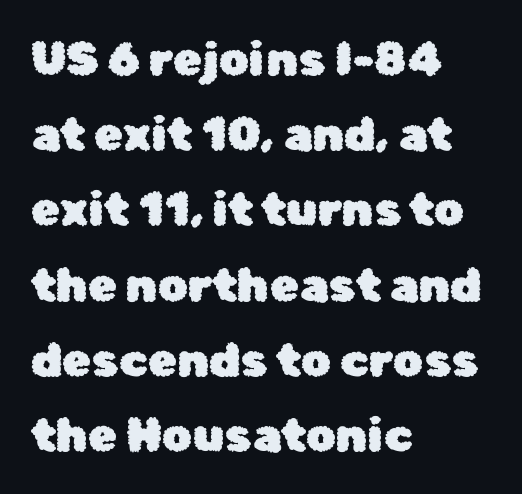
Only glyphs here, with clear space below each row. A typesetter would call this leading conventional body-copy spacing. This is roman type, the default non-slanted kind. Looks like regular typesetting: each glyph gets only the width it needs.
